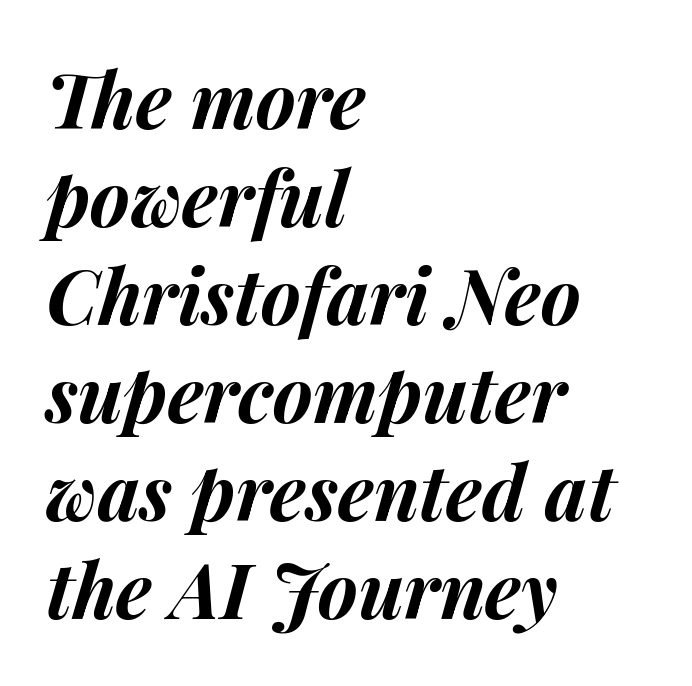
Q: Is the text bold? A: Yes.
Q: Is the text italic (slanted)? A: Yes, it leans right by about 14 degrees.
Q: Is the text underlined? A: No.
Q: How is the paragraph aligned? A: Left-aligned.
Q: Is the spacing between letters normal or unusually wide? A: Normal.
Q: Is the spacing between lines tight, normal or loose? A: Normal.
Q: Width (condensed, normal, or wide)? A: Normal.
Q: Stroke contrast? A: Medium.
Q: x-height? A: Medium.
Q: Monospaced? A: No.
